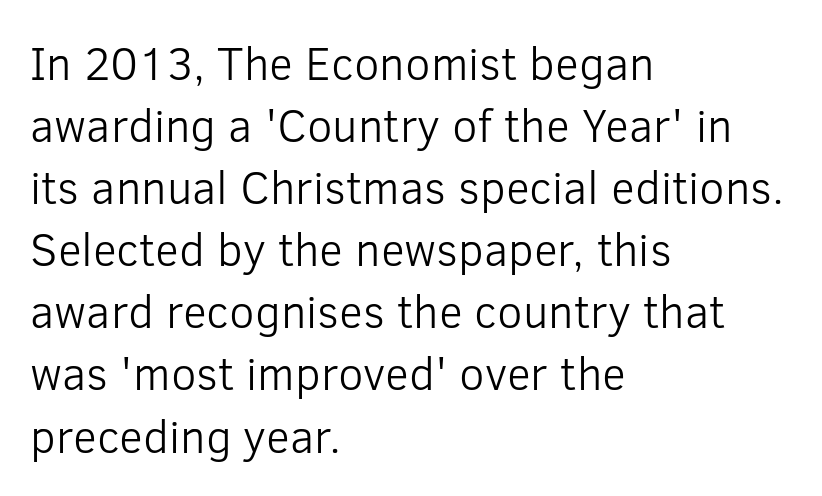
Q: Is the text bold? A: No.
Q: Is the text italic (slanted)? A: No, it is upright.
Q: Is the typeface a serif or a sans-serif typeface? A: Sans-serif.
Q: Is the text underlined? A: No.
Q: How is the paragraph aligned? A: Left-aligned.
Q: Is the spacing between letters normal or unusually wide? A: Normal.
Q: Is the spacing between lines tight, normal or loose? A: Normal.
Q: Width (condensed, normal, or wide)? A: Normal.
Q: Stroke contrast? A: Low.
Q: x-height? A: Medium.
Q: Monospaced? A: No.
